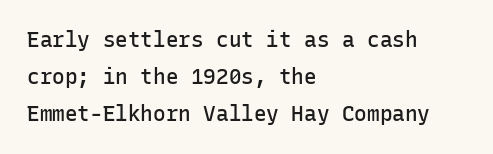
The image shows 21 px text type, upright; set left-aligned, line spacing 1.76x, normal letter spacing, not underlined.
